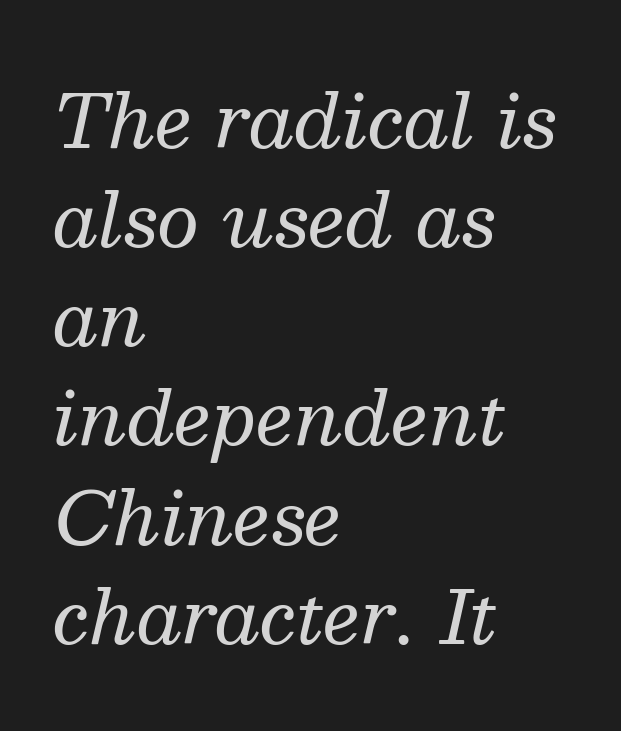
{"serif": "yes", "italic": "yes", "lean": "right", "slant_degrees": 13, "bold": "no", "weight": "regular", "width": "normal", "stroke_contrast": "medium", "x_height": "medium", "monospaced": "no", "underline": "no", "align": "left", "line_spacing": "normal", "line_spacing_ratio": 1.34, "letter_spacing": "normal", "letter_spacing_em": 0.0, "glyph_px": 74}
